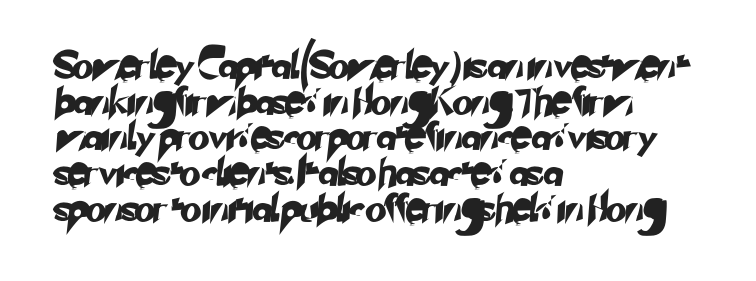
Short note: letters normally spaced. If you drew a ruler down the left edge, every line would touch it. The area under the type is left untouched. Reading down the column, the eye jumps a familiar distance to each next line.
